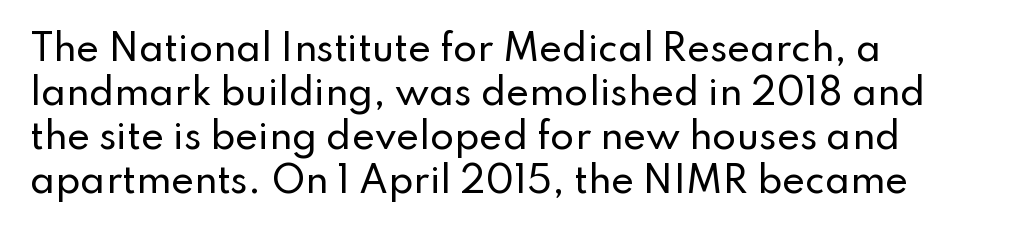
{"serif": "no", "italic": "no", "width": "normal", "stroke_contrast": "low", "x_height": "small", "monospaced": "no", "underline": "no", "align": "left", "line_spacing": "normal", "line_spacing_ratio": 1.26, "letter_spacing": "normal", "letter_spacing_em": 0.0, "glyph_px": 35}
